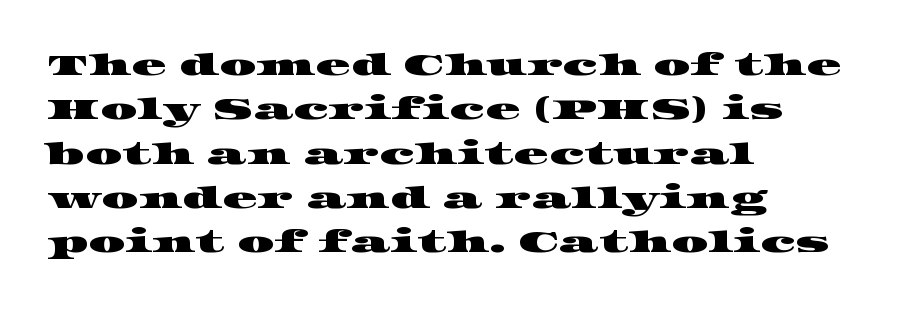
Is this a fixed-width face? No — the glyphs have proportional, varying widths. The foot of each line stays bare and open. Short note: letters normally spaced. The lines in this sample share a left origin and differ only in where they stop. Regarding leading, the lines here are spaced in the standard way.
